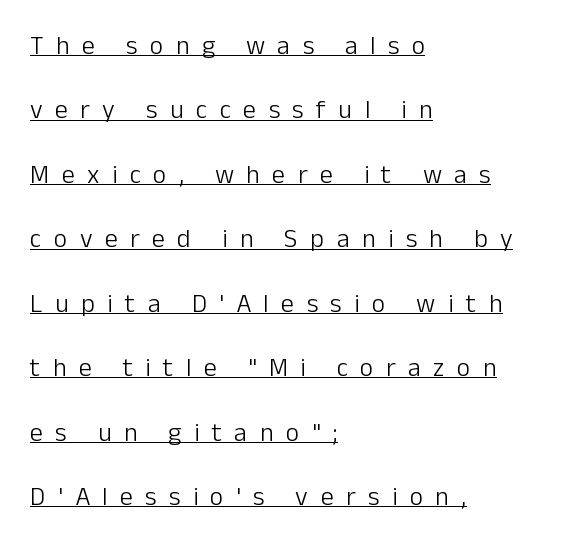
The image shows 26 px text type, upright; set left-aligned, loose line spacing (2.48x), unusually wide letter spacing (+0.48 em), underlined.
